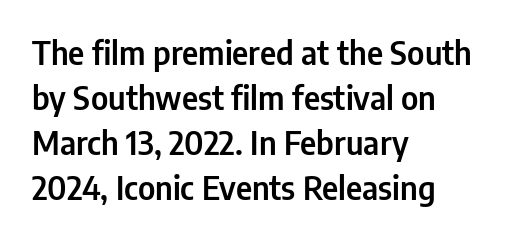
The image shows 32 px condensed sans-serif type, upright; set left-aligned, normal line spacing (1.41x), normal letter spacing, not underlined; low stroke contrast and a medium x-height.
